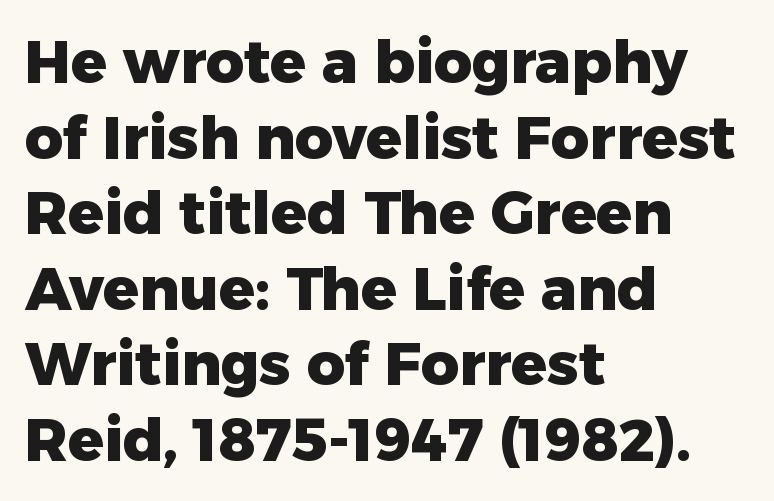
The image shows 59 px heavy sans-serif type, upright; set left-aligned, normal line spacing (1.28x), normal letter spacing, not underlined; low stroke contrast and a medium x-height.
